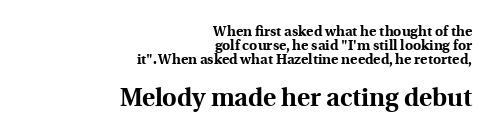
The image shows 25 px bold type, upright; set right-aligned, tight line spacing (1.01x), normal letter spacing, not underlined; the second (bottom) block is 1.79x larger.
